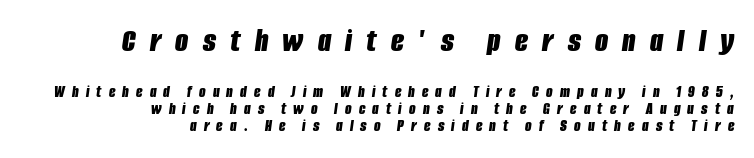
{"italic": "yes", "lean": "right", "slant_degrees": 8, "bold": "yes", "weight": "bold", "width": "condensed", "stroke_contrast": "low", "x_height": "large", "monospaced": "no", "underline": "no", "align": "right", "line_spacing": "tight", "line_spacing_ratio": 1.0, "letter_spacing": "wide", "letter_spacing_em": 0.42, "larger_block": "first", "size_ratio": 2.0, "glyph_px": 34}
